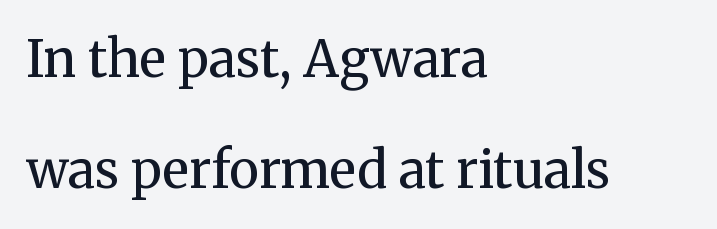
Q: Is the text bold? A: No.
Q: Is the text italic (slanted)? A: No, it is upright.
Q: Is the typeface a serif or a sans-serif typeface? A: Serif.
Q: Is the text underlined? A: No.
Q: How is the paragraph aligned? A: Left-aligned.
Q: Is the spacing between letters normal or unusually wide? A: Normal.
Q: Is the spacing between lines tight, normal or loose? A: Loose.
Q: Width (condensed, normal, or wide)? A: Normal.
Q: Stroke contrast? A: Medium.
Q: x-height? A: Medium.
Q: Monospaced? A: No.
